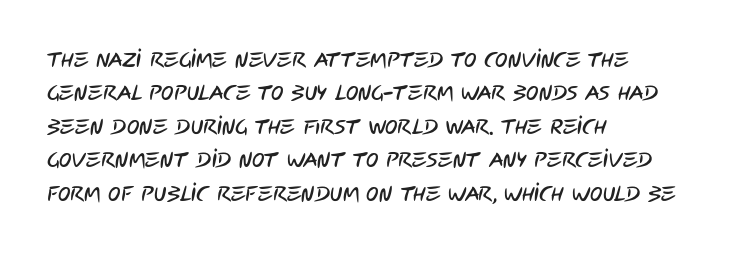
Here the glyphs are tracked normally, forming tight word shapes. Unmarked baselines from the first word to the last. Visually the block forms a straight wall on the left and a jagged coastline on the right. The space between consecutive lines is moderate.
